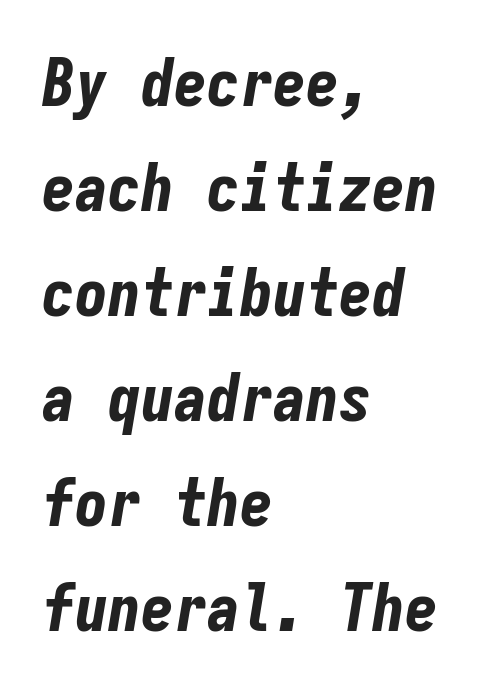
{"italic": "yes", "lean": "right", "slant_degrees": 9, "bold": "yes", "weight": "bold", "width": "condensed", "stroke_contrast": "low", "x_height": "medium", "monospaced": "yes", "underline": "no", "align": "left", "line_spacing": "normal", "line_spacing_ratio": 1.59, "letter_spacing": "normal", "letter_spacing_em": 0.0, "glyph_px": 66}
